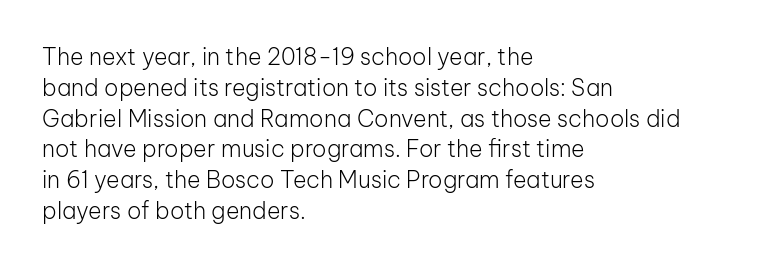
Q: Is the text bold? A: No.
Q: Is the text italic (slanted)? A: No, it is upright.
Q: Is the text underlined? A: No.
Q: How is the paragraph aligned? A: Left-aligned.
Q: Is the spacing between letters normal or unusually wide? A: Normal.
Q: Is the spacing between lines tight, normal or loose? A: Normal.
